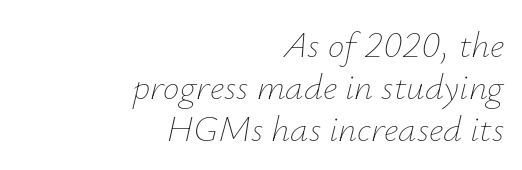
Posture: slanted. A typesetter would call this zero additional tracking. You could barely slide anything between these rows. Alignment: flush right.
